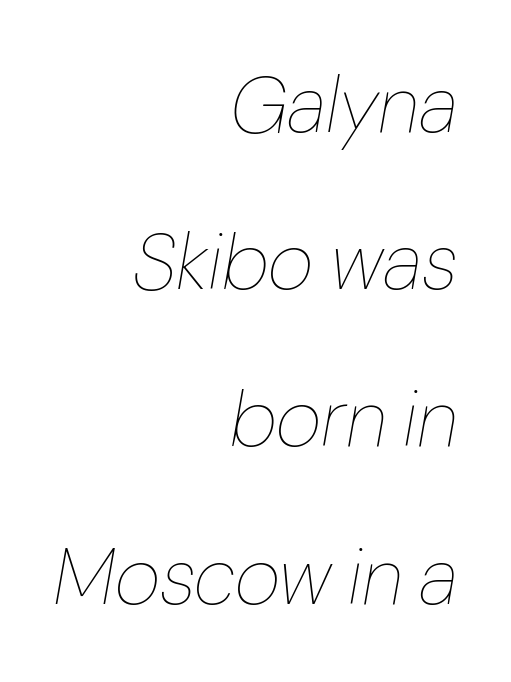
The image shows 79 px thin type, italic (leaning right); set right-aligned, loose line spacing (1.99x), normal letter spacing, not underlined; low stroke contrast and a medium x-height.
